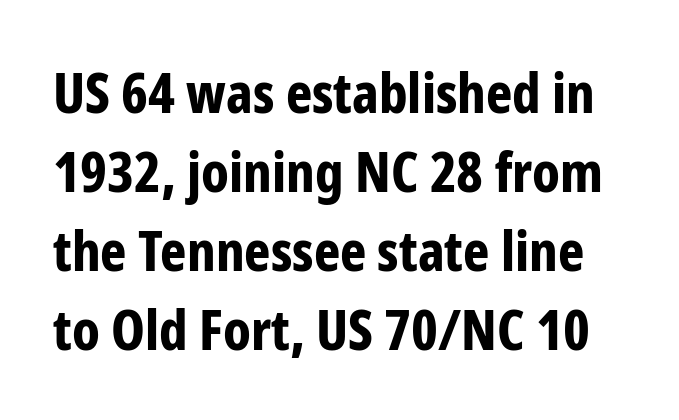
{"serif": "no", "italic": "no", "bold": "yes", "weight": "bold", "width": "condensed", "stroke_contrast": "low", "x_height": "medium", "monospaced": "no", "underline": "no", "line_spacing": "normal", "line_spacing_ratio": 1.41, "letter_spacing": "normal", "letter_spacing_em": 0.0, "glyph_px": 56}
